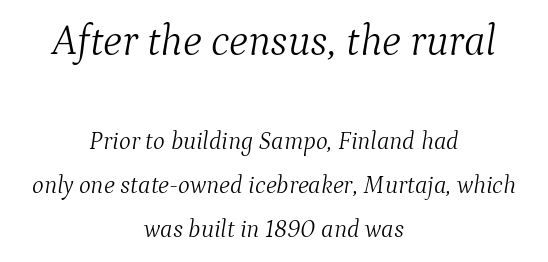
The image shows 43 px light serif type, italic (leaning right); set centered, line spacing 1.76x, normal letter spacing, not underlined; the first (top) block is 1.72x larger; medium stroke contrast and a medium x-height.
